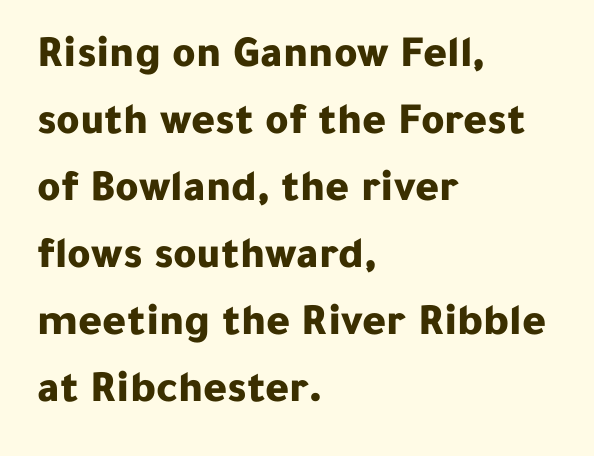
The image shows 45 px bold sans-serif type, upright; set left-aligned, normal line spacing (1.49x), normal letter spacing, not underlined; low stroke contrast and a medium x-height.
